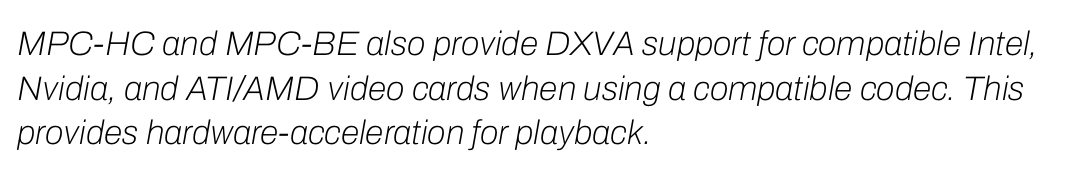
The image shows 34 px light type, italic (leaning right); set left-aligned, normal line spacing (1.31x), normal letter spacing, not underlined; low stroke contrast and a medium x-height.
